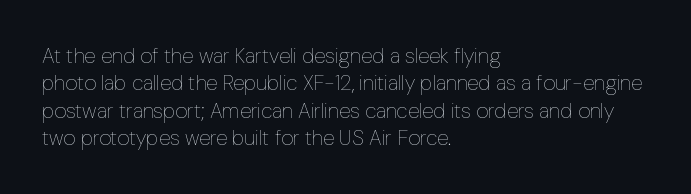
{"italic": "no", "bold": "no", "underline": "no", "align": "left", "line_spacing": "normal", "line_spacing_ratio": 1.3, "letter_spacing": "normal", "letter_spacing_em": 0.0, "glyph_px": 21}
